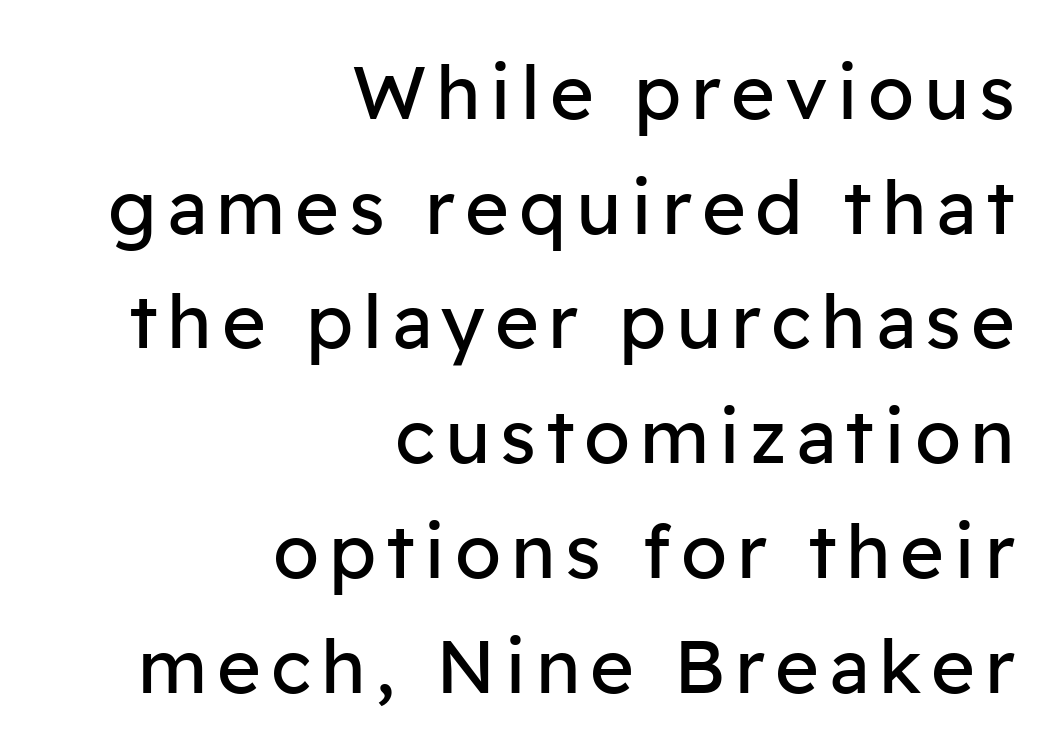
{"serif": "no", "italic": "no", "bold": "no", "weight": "regular", "width": "normal", "stroke_contrast": "low", "x_height": "medium", "monospaced": "no", "underline": "no", "align": "right", "line_spacing": "normal", "line_spacing_ratio": 1.53, "glyph_px": 75}
